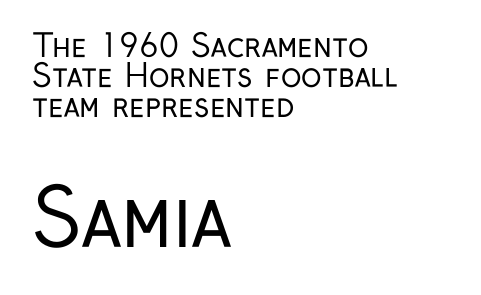
Q: Is the text bold? A: No.
Q: Is the text italic (slanted)? A: No, it is upright.
Q: Is the typeface a serif or a sans-serif typeface? A: Sans-serif.
Q: Is the text underlined? A: No.
Q: How is the paragraph aligned? A: Left-aligned.
Q: Is the spacing between letters normal or unusually wide? A: Normal.
Q: Is the spacing between lines tight, normal or loose? A: Tight.
Q: Which block of text is set in a larger size, the first (top) or the second (bottom)? A: The second (bottom) one.
Q: Width (condensed, normal, or wide)? A: Condensed.
Q: Stroke contrast? A: Low.
Q: x-height? A: Medium.
Q: Monospaced? A: No.
